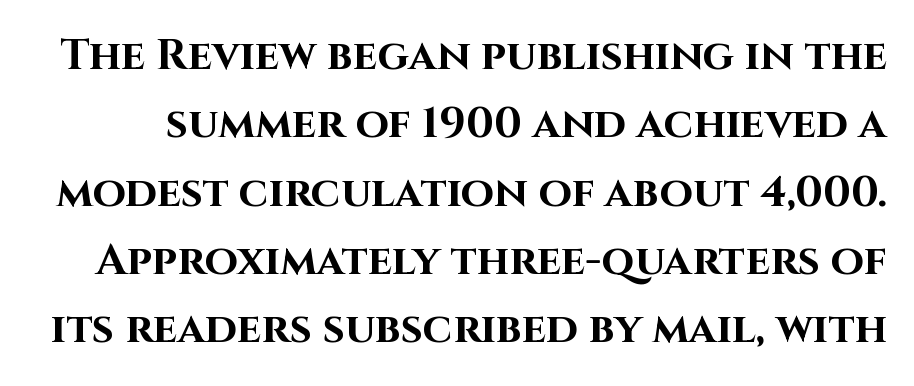
{"serif": "no", "italic": "no", "bold": "yes", "weight": "bold", "width": "normal", "stroke_contrast": "high", "x_height": "large", "monospaced": "no", "underline": "no", "line_spacing": "normal", "line_spacing_ratio": 1.59, "letter_spacing": "normal", "letter_spacing_em": 0.0, "glyph_px": 43}
